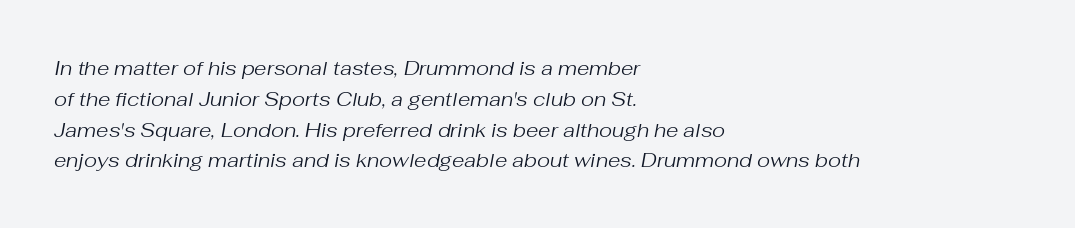
Q: Is the text bold? A: No.
Q: Is the text italic (slanted)? A: Yes, it leans right by about 10 degrees.
Q: Is the text underlined? A: No.
Q: How is the paragraph aligned? A: Left-aligned.
Q: Is the spacing between letters normal or unusually wide? A: Normal.
Q: Is the spacing between lines tight, normal or loose? A: Normal.
